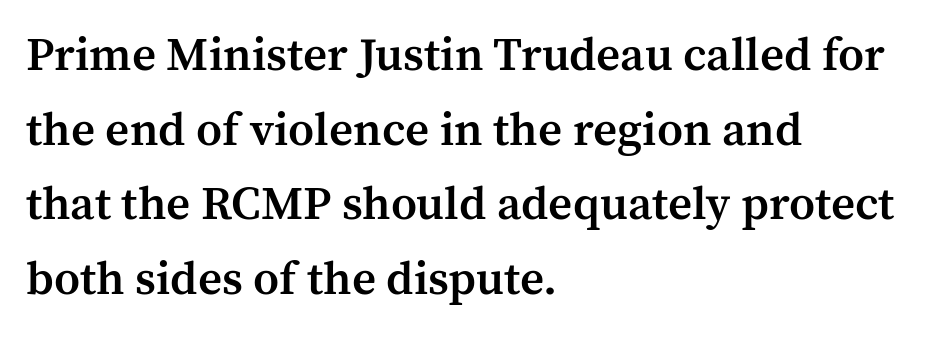
This sample is left-justified, so line endings fall wherever the words run out. Regarding leading, the lines here are spaced in the standard way. Heft: intermediate — a semibold. Old-style or modern, the face here clearly has serifs. Descender tails drop into unmarked territory.
